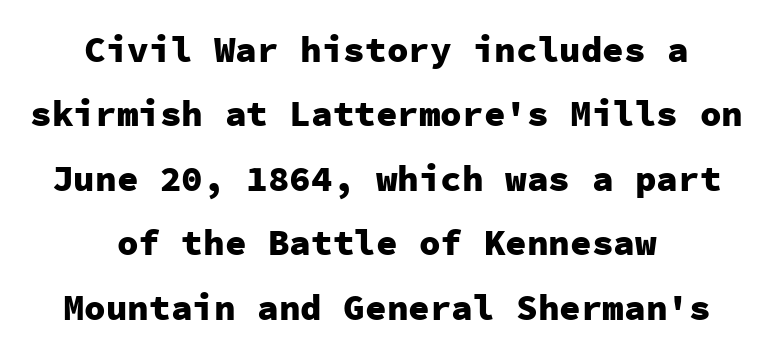
Q: Is the text bold? A: Yes.
Q: Is the text italic (slanted)? A: No, it is upright.
Q: Is the typeface a serif or a sans-serif typeface? A: Sans-serif.
Q: Is the text underlined? A: No.
Q: How is the paragraph aligned? A: Centered.
Q: Is the spacing between letters normal or unusually wide? A: Normal.
Q: Width (condensed, normal, or wide)? A: Normal.
Q: Stroke contrast? A: Low.
Q: x-height? A: Medium.
Q: Monospaced? A: Yes.
